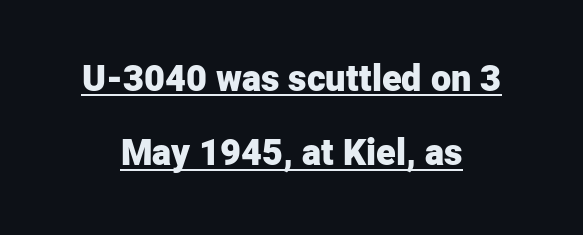
Q: Is the text bold? A: Yes.
Q: Is the text italic (slanted)? A: No, it is upright.
Q: Is the typeface a serif or a sans-serif typeface? A: Sans-serif.
Q: Is the text underlined? A: Yes.
Q: How is the paragraph aligned? A: Centered.
Q: Is the spacing between letters normal or unusually wide? A: Normal.
Q: Is the spacing between lines tight, normal or loose? A: Loose.
Q: Width (condensed, normal, or wide)? A: Normal.
Q: Stroke contrast? A: Low.
Q: x-height? A: Medium.
Q: Monospaced? A: No.
